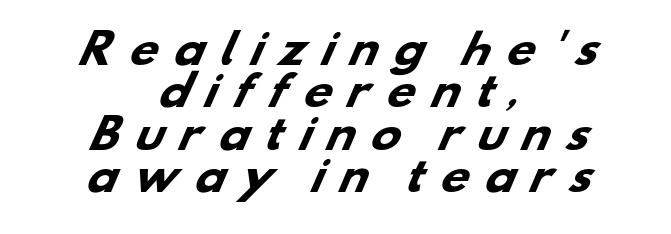
{"serif": "no", "bold": "yes", "weight": "heavy", "width": "wide", "stroke_contrast": "low", "x_height": "small", "monospaced": "no", "underline": "no", "align": "center", "line_spacing": "tight", "line_spacing_ratio": 1.06, "letter_spacing": "wide", "letter_spacing_em": 0.36, "glyph_px": 40}
